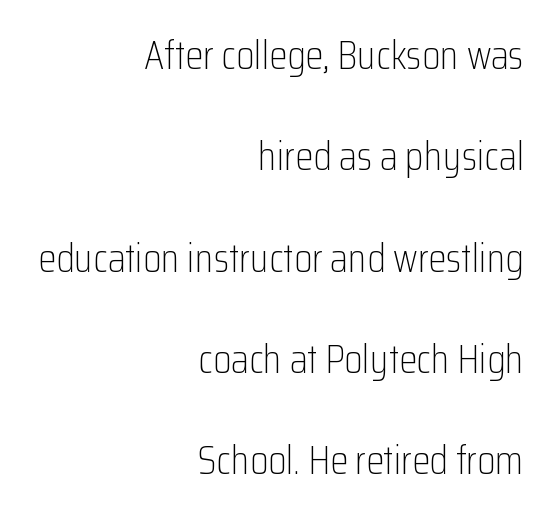
The image shows 41 px light, condensed sans-serif type, upright; set right-aligned, loose line spacing (2.47x), normal letter spacing, not underlined; low stroke contrast and a medium x-height.
